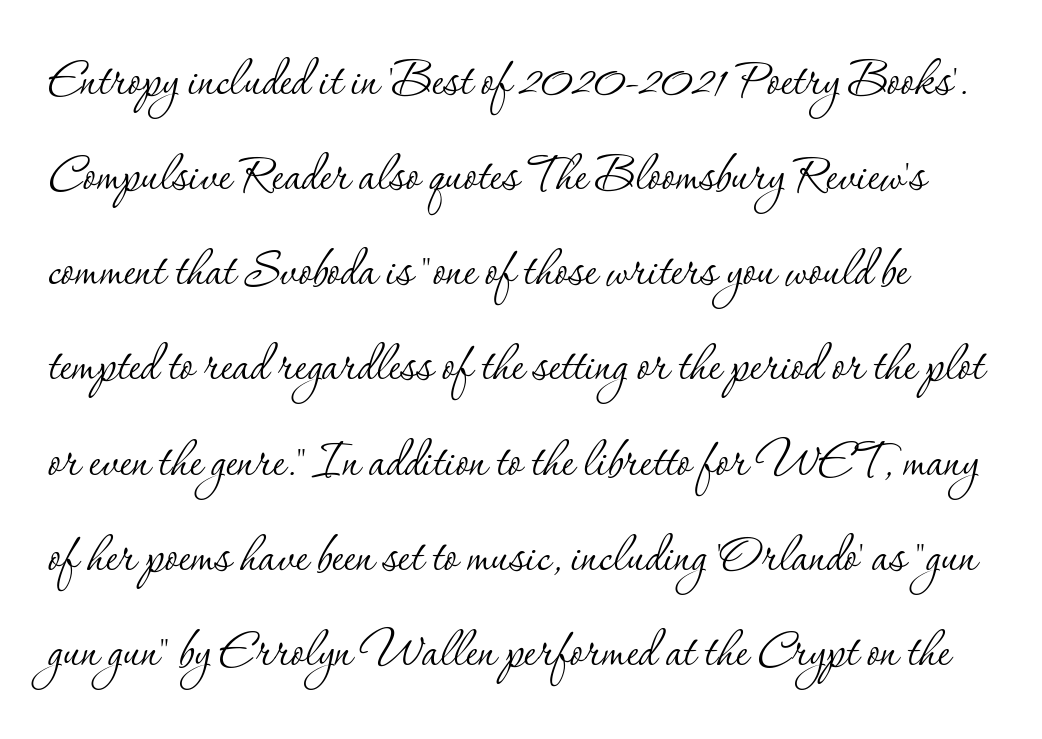
{"serif": "yes", "bold": "no", "weight": "thin", "width": "normal", "stroke_contrast": "low", "x_height": "small", "monospaced": "no", "underline": "no", "line_spacing": "normal", "line_spacing_ratio": 1.56, "letter_spacing": "normal", "letter_spacing_em": 0.0, "glyph_px": 61}
